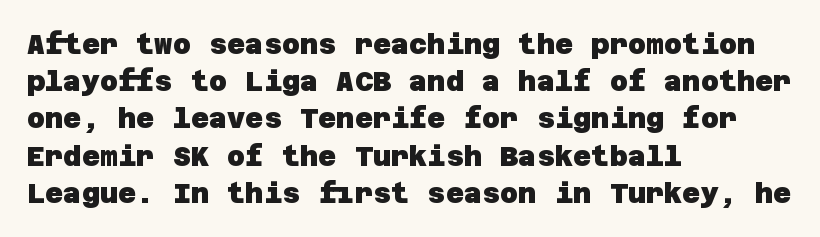
The image shows 28 px heavy sans-serif type; set left-aligned, normal line spacing (1.33x), normal letter spacing, not underlined; low stroke contrast and a large x-height.
